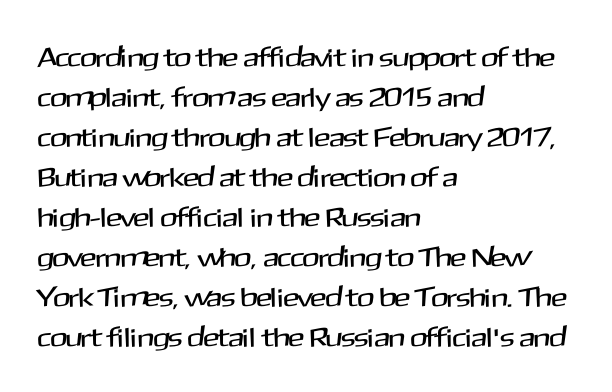
Q: Is the text italic (slanted)? A: No, it is upright.
Q: Is the text underlined? A: No.
Q: How is the paragraph aligned? A: Left-aligned.
Q: Is the spacing between letters normal or unusually wide? A: Normal.
Q: Is the spacing between lines tight, normal or loose? A: Normal.
